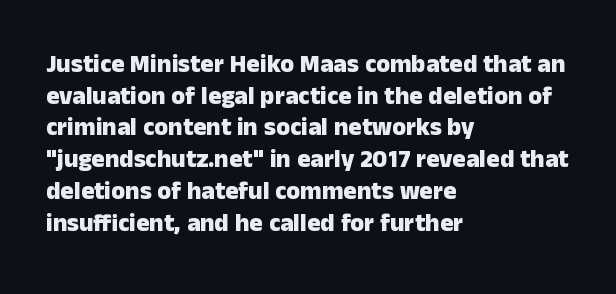
The image shows 25 px bold type, upright; set left-aligned, normal line spacing (1.27x), normal letter spacing, not underlined.
